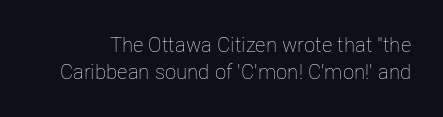
Bold? No — there's no thickening of the strokes. Line spacing here is normal. Here the glyphs are tracked normally, forming tight word shapes. Rule under the text: the space is simply empty. If you drew a line through each stem, it would be perfectly vertical.
